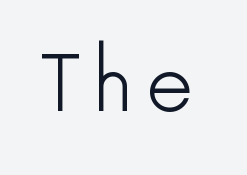
The face used here is proportionally spaced, like ordinary book or web type. Stroke terminals: plain, sans-serif. A roman cut, with each character standing at attention. Heft: none added — not bold.
